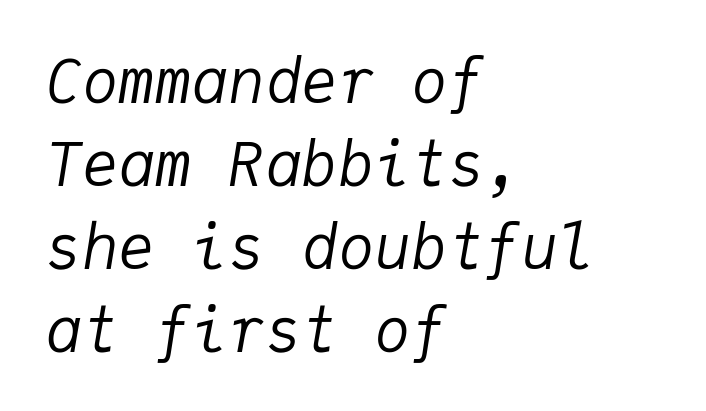
{"italic": "yes", "lean": "right", "slant_degrees": 9, "bold": "no", "weight": "regular", "width": "normal", "stroke_contrast": "low", "x_height": "medium", "monospaced": "yes", "underline": "no", "align": "left", "line_spacing": "normal", "line_spacing_ratio": 1.36, "letter_spacing": "normal", "letter_spacing_em": 0.0, "glyph_px": 61}
